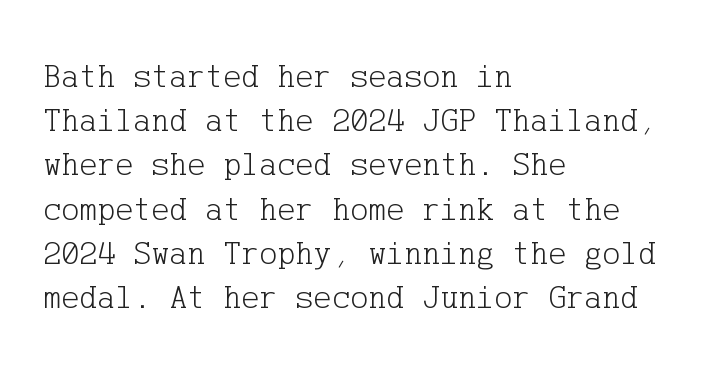
The image shows 34 px light serif type, upright; set left-aligned, normal line spacing (1.3x), normal letter spacing, not underlined; low stroke contrast and a medium x-height.
